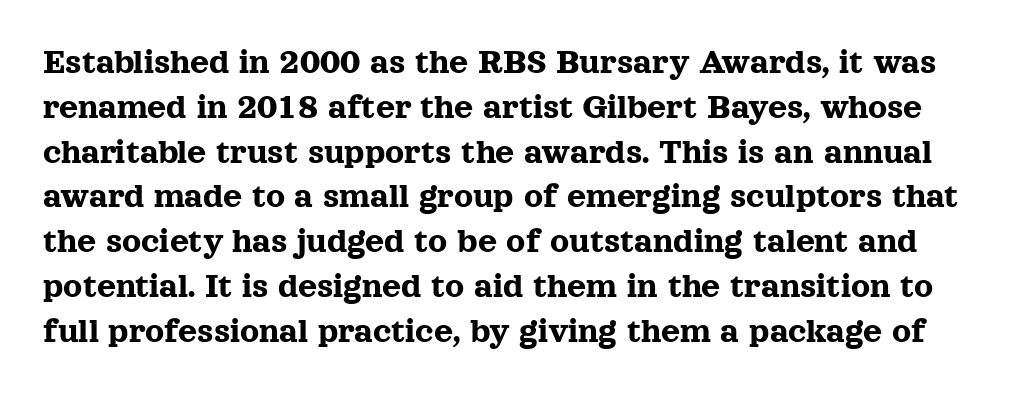
Q: Is the text italic (slanted)? A: No, it is upright.
Q: Is the typeface a serif or a sans-serif typeface? A: Serif.
Q: Is the text underlined? A: No.
Q: Is the spacing between letters normal or unusually wide? A: Normal.
Q: Width (condensed, normal, or wide)? A: Normal.
Q: x-height? A: Medium.
Q: Monospaced? A: No.
